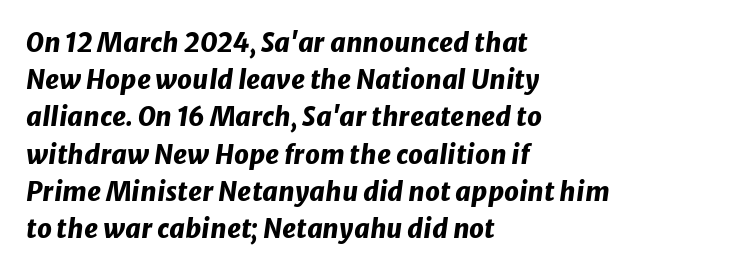
{"italic": "yes", "lean": "right", "slant_degrees": 8, "bold": "yes", "underline": "no", "align": "left", "line_spacing": "normal", "line_spacing_ratio": 1.43, "letter_spacing": "normal", "letter_spacing_em": 0.0, "glyph_px": 26}
